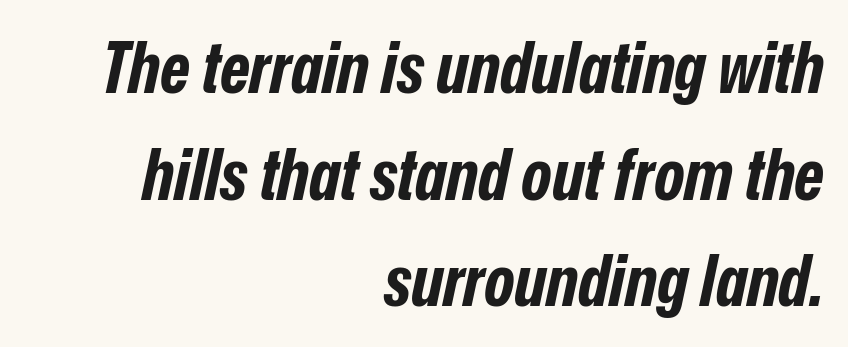
{"italic": "yes", "lean": "right", "slant_degrees": 12, "bold": "yes", "weight": "bold", "width": "condensed", "stroke_contrast": "low", "x_height": "medium", "monospaced": "no", "underline": "no", "align": "right", "line_spacing": "normal", "line_spacing_ratio": 1.48, "letter_spacing": "normal", "letter_spacing_em": 0.0, "glyph_px": 72}
